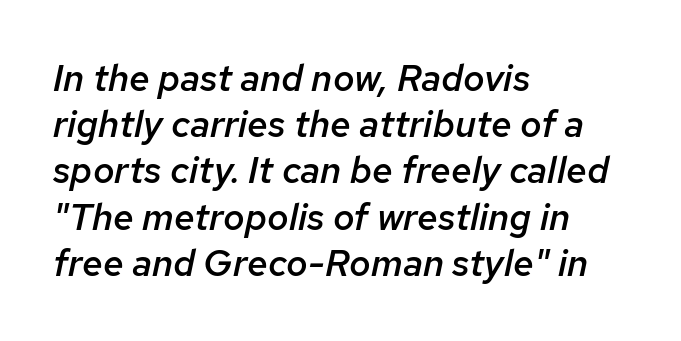
This sample uses an oblique cut, with every glyph tilted off the vertical. Is the block centered? No — it sits flush against the left margin. Spacing verdict: proportional, widths tailored to each character. Just letters on the line, the space beneath them empty.
